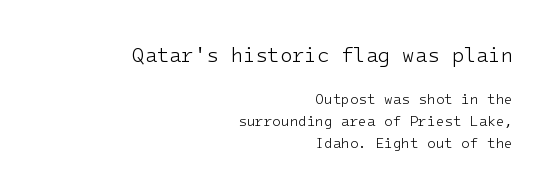
The image shows 20 px text type, upright; set right-aligned, normal line spacing (1.58x), normal letter spacing, not underlined; the first (top) block is 1.43x larger.
